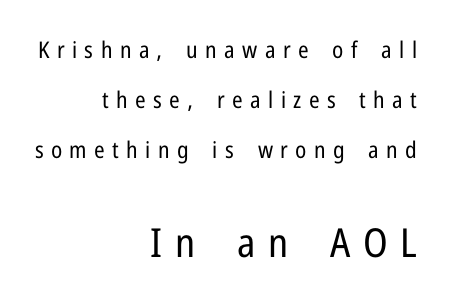
The lettering stays uniformly vertical, giving the passage a roman look. The ragged edge is on the left, which tells us the setting is flush right. Which of the two is more prominent by size? The second, at the bottom. Looks like regular typesetting: each glyph gets only the width it needs. Is there much room between lines? Yes — plenty of vertical air separates them. Any mark beneath the type? The region is blank.
